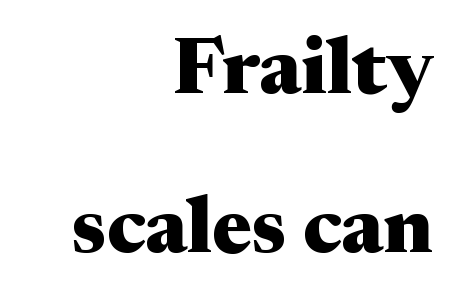
Q: Is the text bold? A: Yes.
Q: Is the text italic (slanted)? A: No, it is upright.
Q: Is the typeface a serif or a sans-serif typeface? A: Serif.
Q: Is the text underlined? A: No.
Q: How is the paragraph aligned? A: Right-aligned.
Q: Is the spacing between letters normal or unusually wide? A: Normal.
Q: Is the spacing between lines tight, normal or loose? A: Loose.
Q: Width (condensed, normal, or wide)? A: Wide.
Q: Stroke contrast? A: Medium.
Q: x-height? A: Medium.
Q: Monospaced? A: No.
